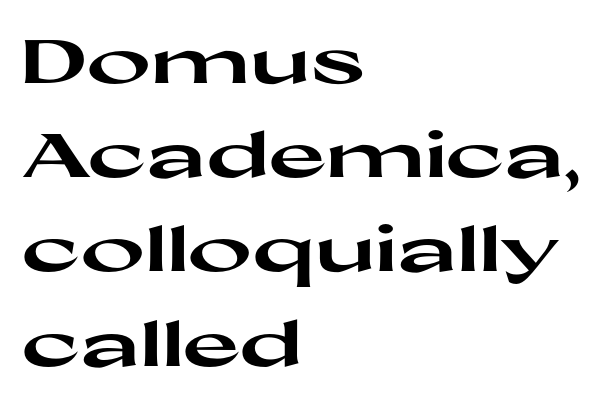
{"serif": "no", "italic": "no", "bold": "yes", "weight": "heavy", "width": "wide", "stroke_contrast": "high", "x_height": "medium", "monospaced": "no", "underline": "no", "align": "left", "line_spacing": "normal", "line_spacing_ratio": 1.52, "letter_spacing": "normal", "letter_spacing_em": 0.0, "glyph_px": 62}
